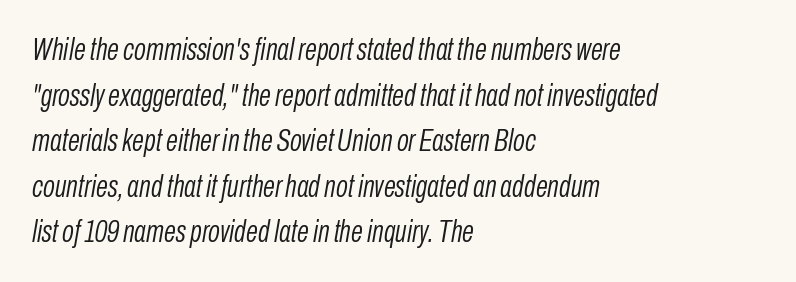
Evenly set lines give the paragraph a standard silhouette. Words float on clear page, feet unadorned. The rendering anchors every line to the left-hand side. The horizontal fit of the characters is conventional and even. Note the varied advance widths — an 'i' is clearly narrower than an 'm'. The letterforms sit at book weight or below.
